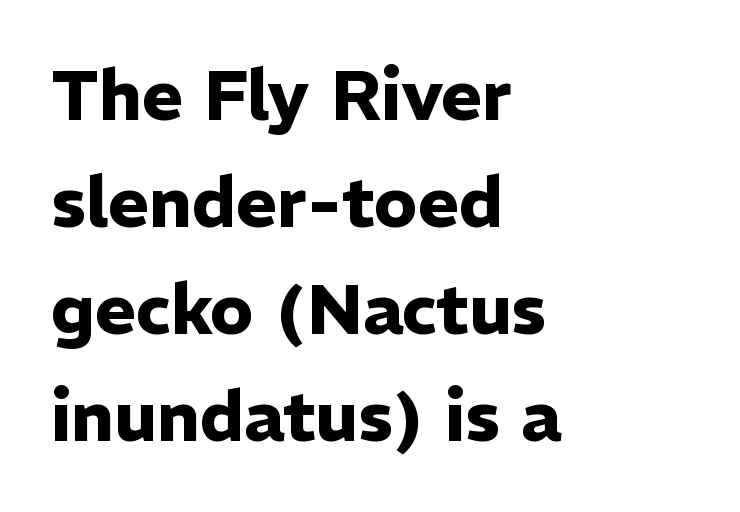
{"serif": "no", "italic": "no", "bold": "yes", "weight": "heavy", "width": "normal", "stroke_contrast": "low", "x_height": "medium", "monospaced": "no", "underline": "no", "align": "left", "line_spacing": "normal", "line_spacing_ratio": 1.53, "letter_spacing": "normal", "letter_spacing_em": 0.0, "glyph_px": 70}
